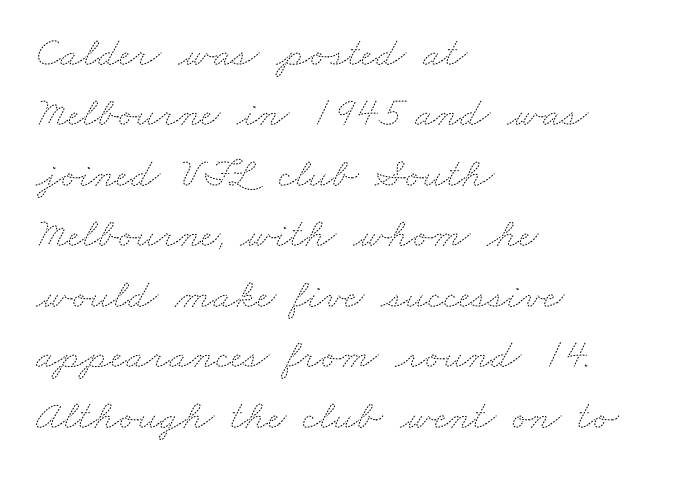
Q: Is the text bold? A: No.
Q: Is the text underlined? A: No.
Q: How is the paragraph aligned? A: Left-aligned.
Q: Is the spacing between letters normal or unusually wide? A: Normal.
Q: Is the spacing between lines tight, normal or loose? A: Normal.
Q: Width (condensed, normal, or wide)? A: Wide.
Q: Stroke contrast? A: Medium.
Q: x-height? A: Small.
Q: Monospaced? A: No.
